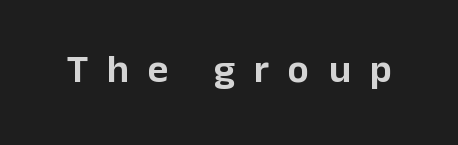
The image shows 40 px sans-serif type, upright; set unusually wide letter spacing (+0.47 em), not underlined; low stroke contrast and a medium x-height.
